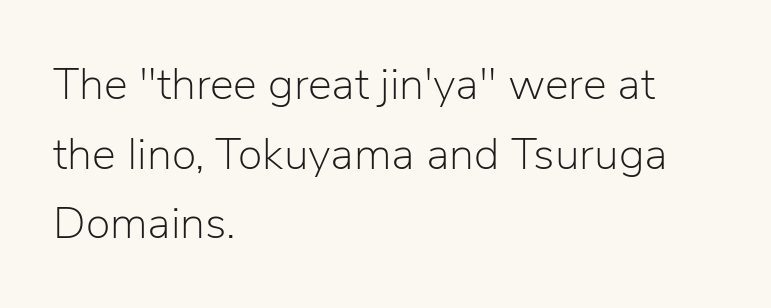
{"serif": "no", "italic": "no", "bold": "no", "weight": "light", "width": "normal", "stroke_contrast": "low", "x_height": "medium", "monospaced": "no", "underline": "no", "align": "left", "line_spacing": "normal", "line_spacing_ratio": 1.55, "letter_spacing": "normal", "letter_spacing_em": 0.0, "glyph_px": 45}
